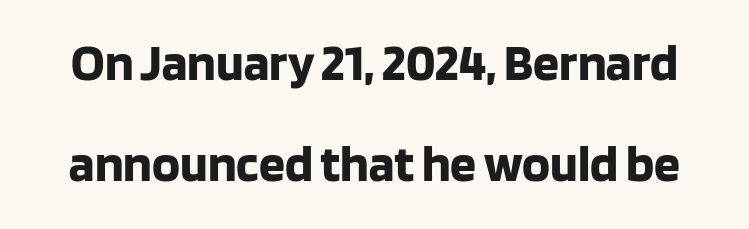
Nope, no serifs anywhere on these letters. Letters rest on an invisible, unmarked baseline. Rendered with straight, roman letterforms. The face used here has the dense, thick strokes of a bold. What's the leading like? Stretched, with rows far apart. The rendering keeps characters at their native spacing.
